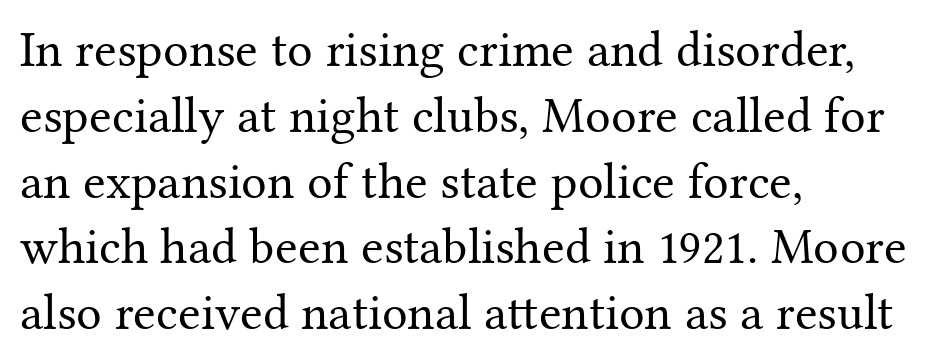
{"serif": "yes", "italic": "no", "bold": "no", "weight": "regular", "width": "normal", "stroke_contrast": "medium", "x_height": "medium", "monospaced": "no", "underline": "no", "align": "left", "line_spacing": "normal", "line_spacing_ratio": 1.29, "letter_spacing": "normal", "letter_spacing_em": 0.0, "glyph_px": 51}
